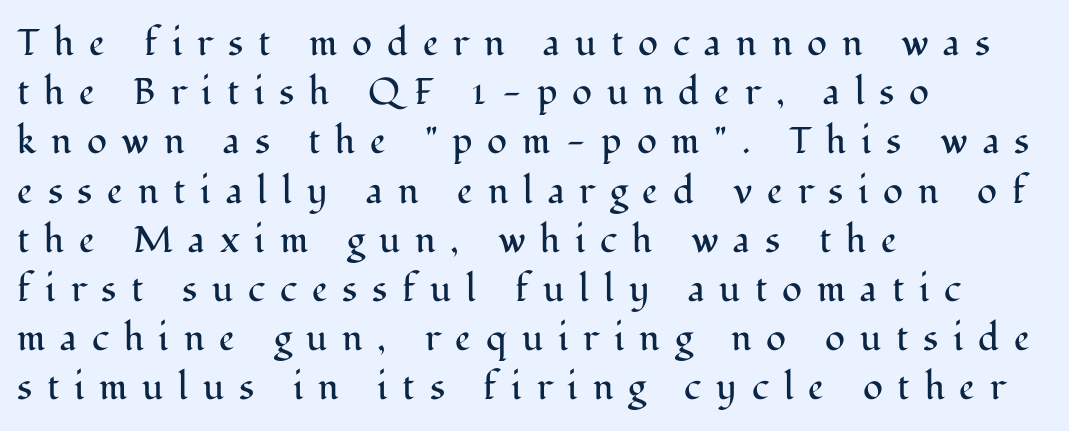
The image shows 37 px regular-weight serif type, upright; set left-aligned, normal line spacing (1.33x), unusually wide letter spacing (+0.4 em), not underlined; medium stroke contrast and a medium x-height.
